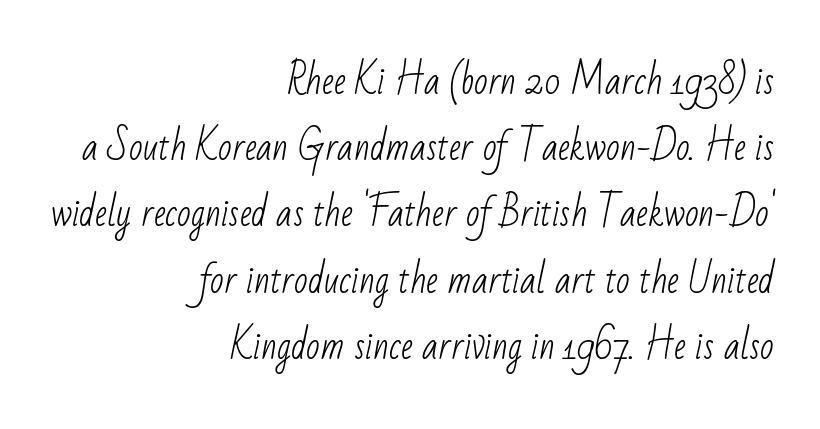
Q: Is the text bold? A: No.
Q: Is the typeface a serif or a sans-serif typeface? A: Sans-serif.
Q: Is the text underlined? A: No.
Q: How is the paragraph aligned? A: Right-aligned.
Q: Is the spacing between letters normal or unusually wide? A: Normal.
Q: Width (condensed, normal, or wide)? A: Condensed.
Q: Stroke contrast? A: Low.
Q: x-height? A: Small.
Q: Monospaced? A: No.
